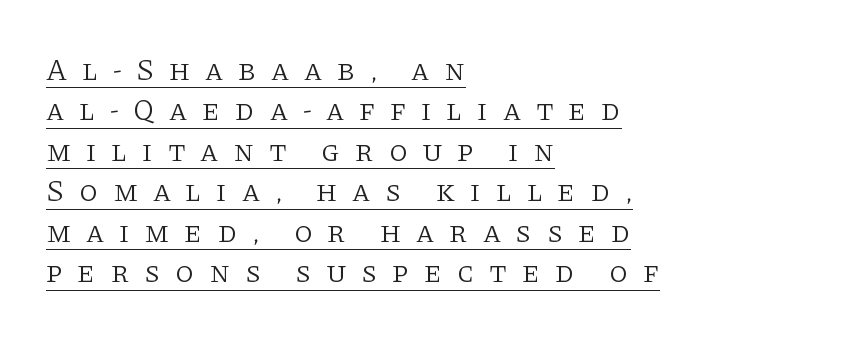
{"serif": "yes", "italic": "no", "bold": "no", "weight": "light", "width": "normal", "stroke_contrast": "low", "x_height": "large", "monospaced": "no", "underline": "yes", "align": "left", "line_spacing": "normal", "line_spacing_ratio": 1.35, "letter_spacing": "wide", "letter_spacing_em": 0.49, "glyph_px": 30}
